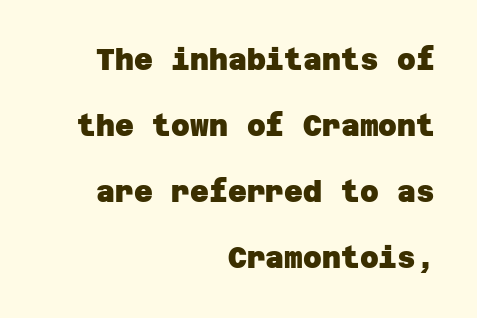
The image shows 29 px heavy sans-serif type; set right-aligned, loose line spacing (2.28x), normal letter spacing, not underlined; low stroke contrast and a large x-height.
